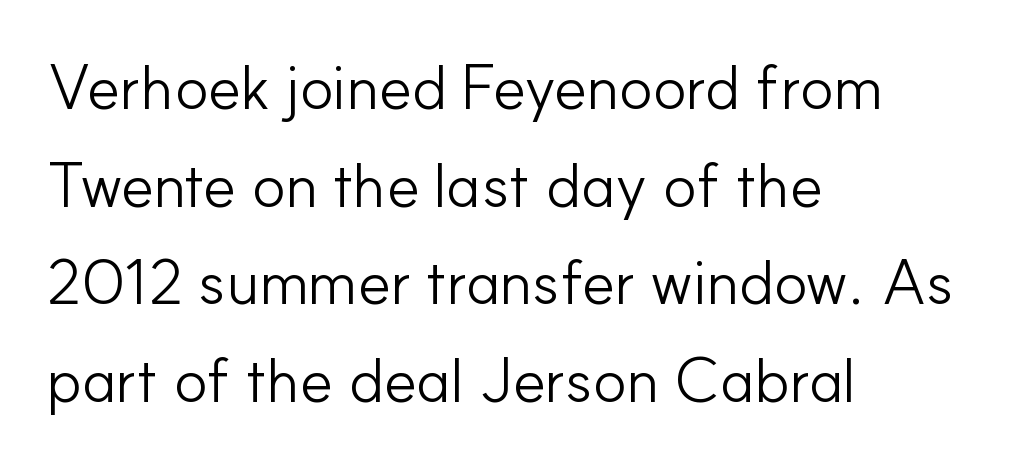
The image shows 63 px light sans-serif type, upright; set left-aligned, normal line spacing (1.55x), normal letter spacing, not underlined; low stroke contrast and a small x-height.
